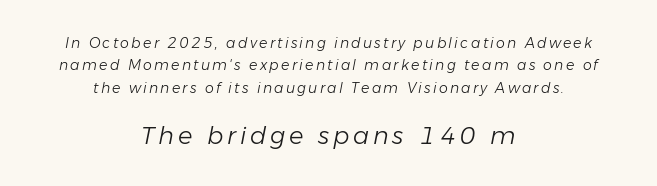
{"italic": "yes", "lean": "right", "slant_degrees": 11, "bold": "no", "underline": "no", "align": "center", "line_spacing": "normal", "line_spacing_ratio": 1.6, "larger_block": "second", "size_ratio": 1.71, "glyph_px": 24}
